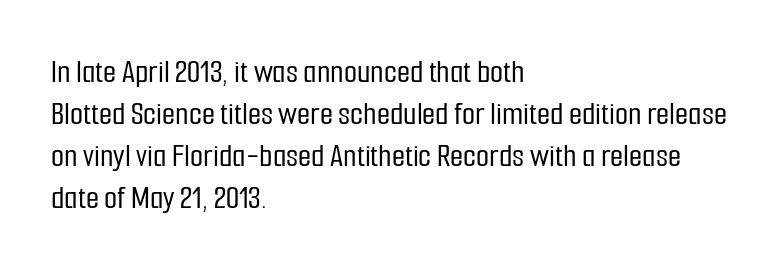
Each letter keeps its own natural width here, so spacing adapts to shape. All the whitespace from short lines collects on the right. Any mark beneath the type? The region is blank. Unlike a traditional serif, this face leaves its strokes unadorned.
